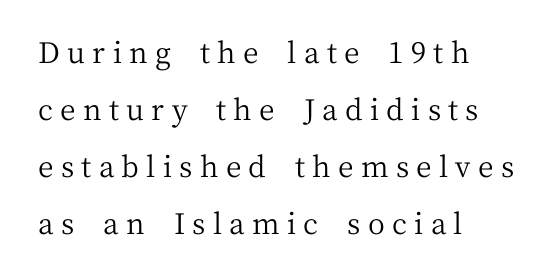
{"serif": "yes", "italic": "no", "bold": "no", "weight": "regular", "width": "normal", "stroke_contrast": "medium", "x_height": "medium", "monospaced": "no", "underline": "no", "align": "left", "line_spacing": "loose", "line_spacing_ratio": 1.96, "letter_spacing": "wide", "letter_spacing_em": 0.25, "glyph_px": 29}
